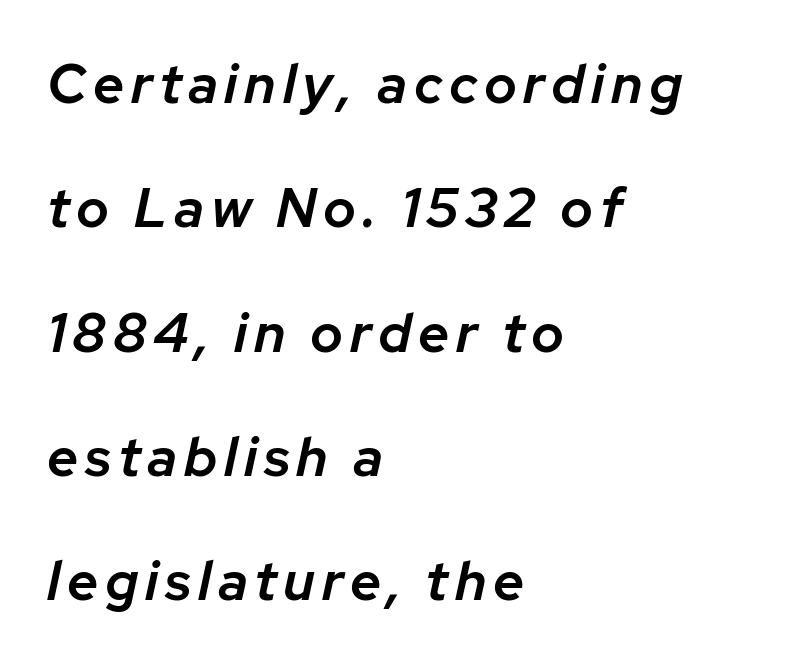
{"italic": "yes", "lean": "right", "slant_degrees": 12, "bold": "semi", "weight": "semibold", "width": "normal", "stroke_contrast": "low", "x_height": "medium", "monospaced": "no", "underline": "no", "align": "left", "line_spacing": "loose", "line_spacing_ratio": 2.26, "glyph_px": 55}
